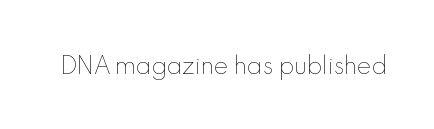
The image shows 22 px text type, upright; set normal letter spacing, not underlined.
